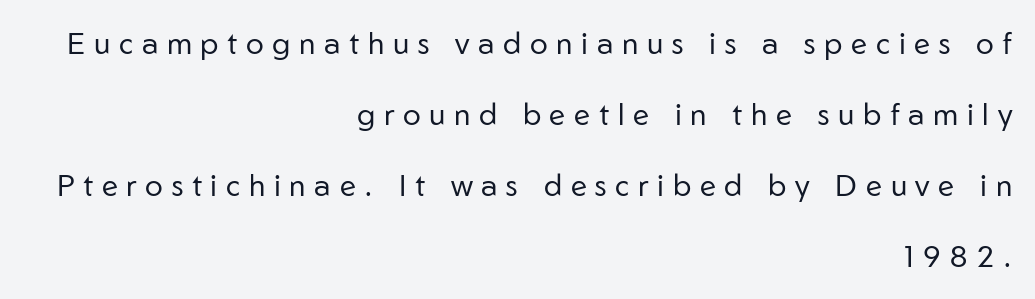
{"serif": "no", "italic": "no", "bold": "no", "weight": "regular", "width": "normal", "stroke_contrast": "low", "x_height": "medium", "monospaced": "no", "underline": "no", "align": "right", "line_spacing": "loose", "line_spacing_ratio": 2.37, "letter_spacing": "wide", "letter_spacing_em": 0.29, "glyph_px": 30}
